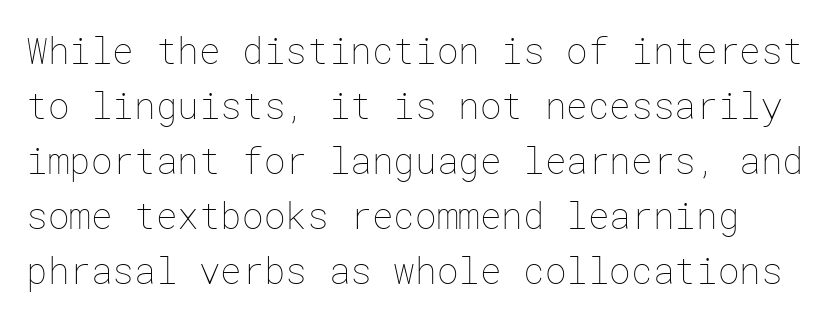
{"italic": "no", "bold": "no", "weight": "thin", "width": "normal", "stroke_contrast": "low", "x_height": "medium", "underline": "no", "line_spacing": "normal", "line_spacing_ratio": 1.53, "letter_spacing": "normal", "letter_spacing_em": 0.0, "glyph_px": 36}
